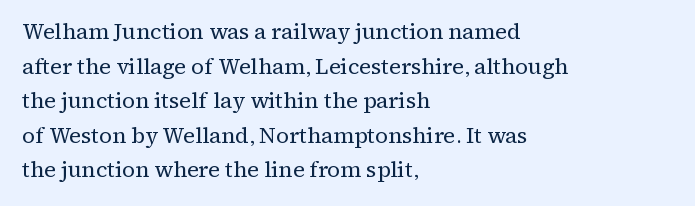
Q: Is the text bold? A: No.
Q: Is the text italic (slanted)? A: No, it is upright.
Q: Is the text underlined? A: No.
Q: How is the paragraph aligned? A: Left-aligned.
Q: Is the spacing between letters normal or unusually wide? A: Normal.
Q: Is the spacing between lines tight, normal or loose? A: Normal.
